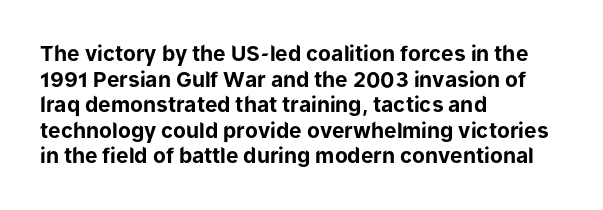
Is there any slant? The stems are plumb. The zone under the glyphs is completely vacant. Caption: bold face, heavy strokes. Each word holds together tightly as a unit, with standard inter-letter gaps. Does the copy run flush right? No — it runs flush left.
